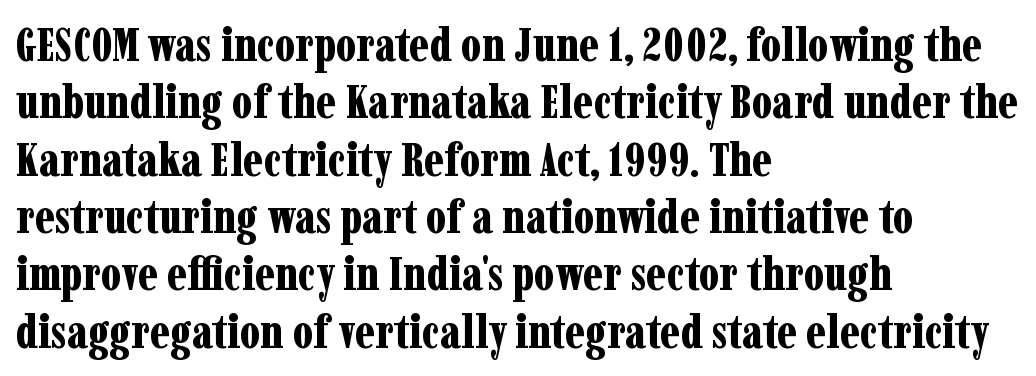
The image shows 47 px bold, condensed serif type, upright; set left-aligned, line spacing 1.22x, normal letter spacing, not underlined; low stroke contrast and a medium x-height.
